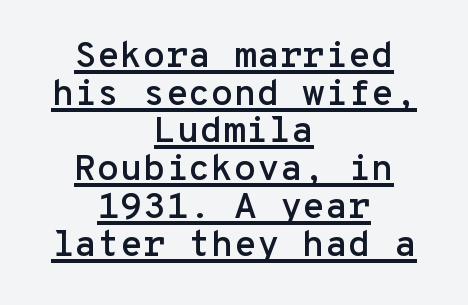
No feet cap the strokes, marking this as sans-serif type. This sample has the even, mechanical cadence of fixed-width lettering. Is the block centered? Yes — each line is placed symmetrically about the middle. The line texture is even and compact thanks to regular tracking. This is the regular roman posture of the typeface.
